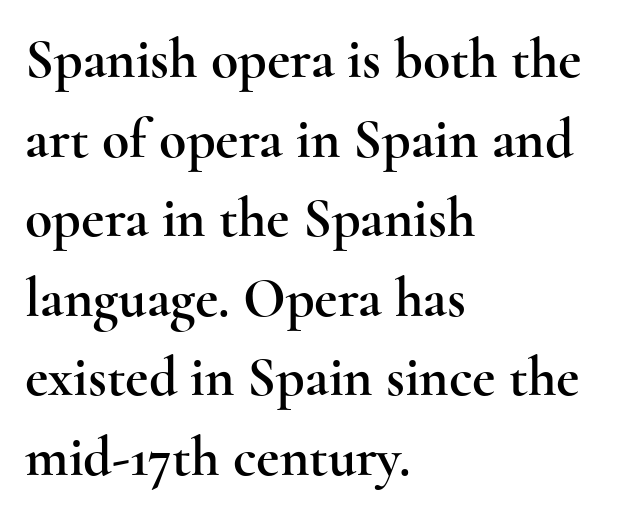
{"serif": "yes", "italic": "no", "width": "wide", "x_height": "small", "monospaced": "no", "underline": "no", "align": "left", "line_spacing": "normal", "line_spacing_ratio": 1.42, "letter_spacing": "normal", "letter_spacing_em": 0.0, "glyph_px": 56}
